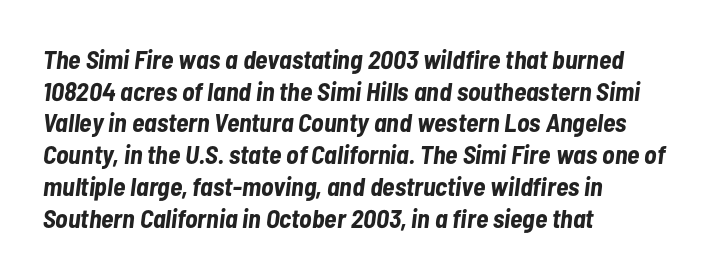
{"italic": "yes", "lean": "right", "slant_degrees": 7, "bold": "yes", "underline": "no", "align": "left", "line_spacing_ratio": 1.22, "letter_spacing": "normal", "letter_spacing_em": 0.0, "glyph_px": 26}
